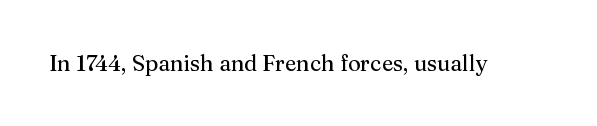
The image shows 22 px text type, upright; set normal letter spacing, not underlined.
